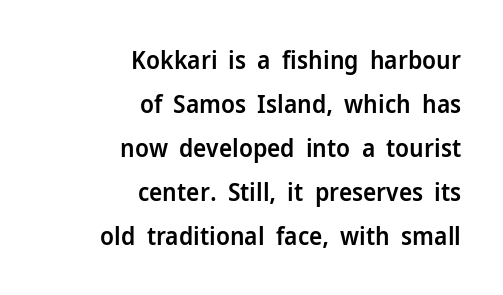
The line texture is even and compact thanks to regular tracking. Posture: upright roman. Its strokes are somewhat broadened, the hallmark of semibold type. These lines stack with their right ends in a neat column. Type without underlining.
